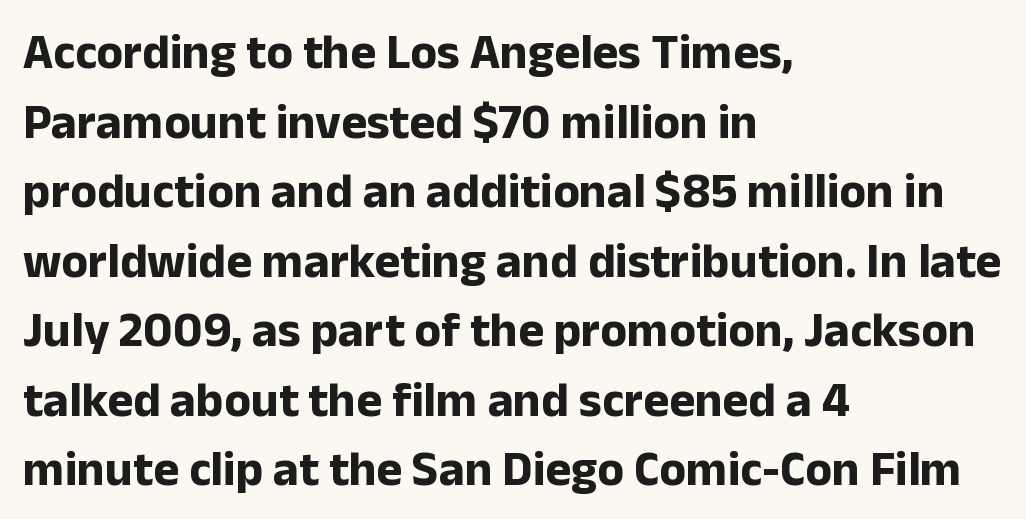
{"serif": "no", "italic": "no", "bold": "yes", "weight": "bold", "width": "normal", "stroke_contrast": "low", "x_height": "medium", "monospaced": "no", "underline": "no", "align": "left", "line_spacing": "normal", "line_spacing_ratio": 1.42, "letter_spacing": "normal", "letter_spacing_em": 0.0, "glyph_px": 49}
